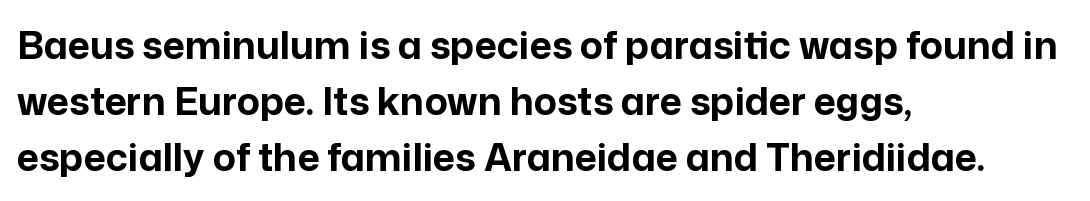
The image shows 38 px bold sans-serif type, upright; set left-aligned, normal line spacing (1.47x), normal letter spacing, not underlined; low stroke contrast and a medium x-height.
